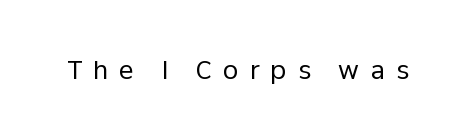
Q: Is the text bold? A: No.
Q: Is the text italic (slanted)? A: No, it is upright.
Q: Is the text underlined? A: No.
Q: Is the spacing between letters normal or unusually wide? A: Unusually wide.
